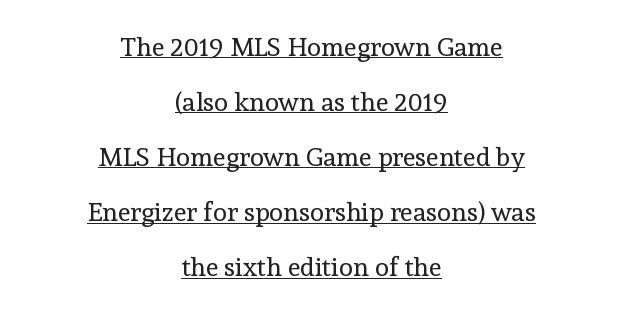
Q: Is the text bold? A: No.
Q: Is the text italic (slanted)? A: No, it is upright.
Q: Is the text underlined? A: Yes.
Q: How is the paragraph aligned? A: Centered.
Q: Is the spacing between letters normal or unusually wide? A: Normal.
Q: Is the spacing between lines tight, normal or loose? A: Loose.
